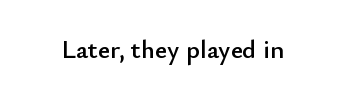
Is there any slant? The stems are plumb. Descenders are the only things crossing below the line. The line texture is even and compact thanks to regular tracking.
